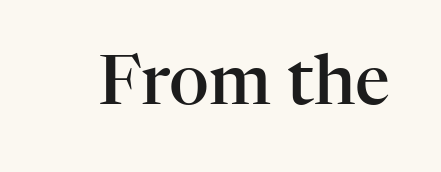
Q: Is the text bold? A: Semi-bold.
Q: Is the text italic (slanted)? A: No, it is upright.
Q: Is the typeface a serif or a sans-serif typeface? A: Serif.
Q: Is the text underlined? A: No.
Q: Is the spacing between letters normal or unusually wide? A: Normal.
Q: Width (condensed, normal, or wide)? A: Normal.
Q: Stroke contrast? A: High.
Q: x-height? A: Medium.
Q: Monospaced? A: No.
